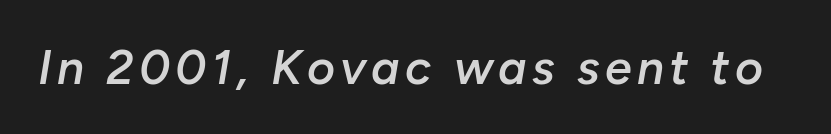
The image shows 48 px semibold type, italic (leaning right); set not underlined; low stroke contrast and a medium x-height.
